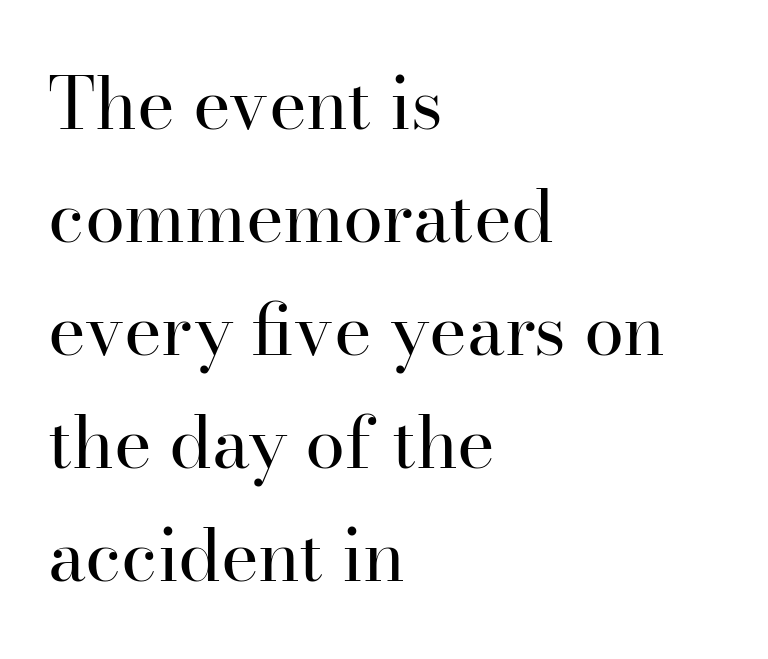
The image shows 72 px regular-weight serif type, upright; set left-aligned, normal line spacing (1.57x), normal letter spacing, not underlined; high stroke contrast and a small x-height.
